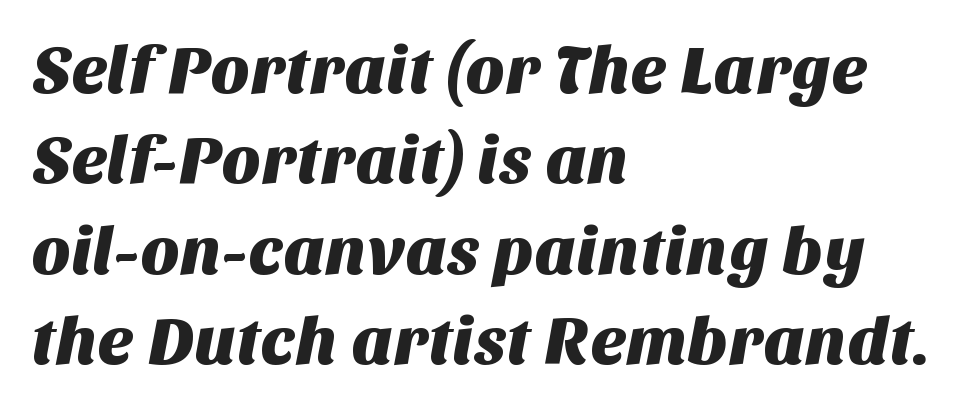
{"serif": "no", "width": "normal", "stroke_contrast": "medium", "x_height": "large", "monospaced": "no", "underline": "no", "align": "left", "line_spacing": "normal", "line_spacing_ratio": 1.35, "letter_spacing": "normal", "letter_spacing_em": 0.0, "glyph_px": 67}
